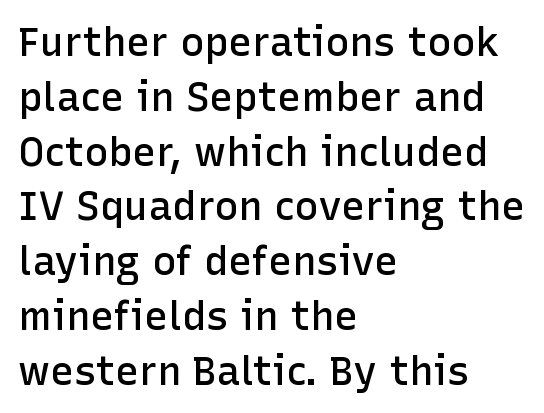
The image shows 40 px semibold sans-serif type, upright; set left-aligned, normal line spacing (1.37x), normal letter spacing, not underlined; low stroke contrast and a medium x-height.
